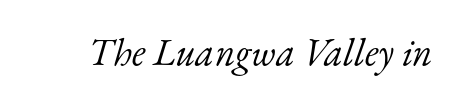
The gaps between neighbouring characters are ordinary and unremarkable. Compared with ordinary roman type, these characters are visibly tilted. Descenders are the only things crossing below the line. Nothing heavy about these letters — not bold at all. Letterform terminals end in serifs throughout the passage.
